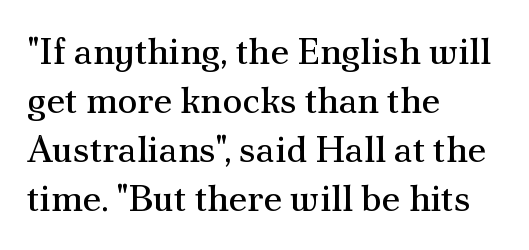
The weight tops out at a normal text grade. Do the characters align in a grid? No, the font is proportional. Letter spacing: default. The glyphs are unaccompanied by any horizontal stroke below them. Normally led — the rows are evenly, conventionally spaced. The passage is arranged the way most books set body copy — flush left.
